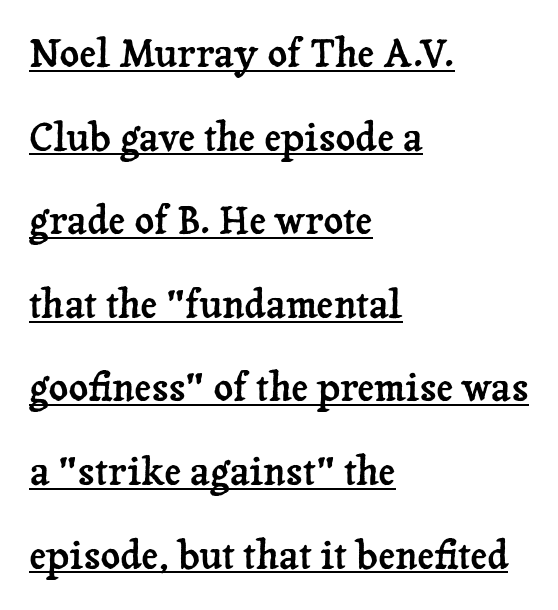
The image shows 38 px serif type, upright; set left-aligned, loose line spacing (2.2x), normal letter spacing, underlined; low stroke contrast and a medium x-height.
